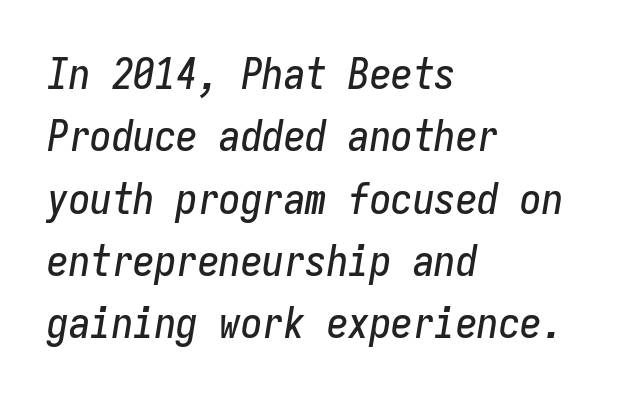
Q: Is the text italic (slanted)? A: Yes, it leans right by about 9 degrees.
Q: Is the text underlined? A: No.
Q: How is the paragraph aligned? A: Left-aligned.
Q: Is the spacing between letters normal or unusually wide? A: Normal.
Q: Is the spacing between lines tight, normal or loose? A: Normal.
Q: Width (condensed, normal, or wide)? A: Condensed.
Q: Stroke contrast? A: Low.
Q: x-height? A: Medium.
Q: Monospaced? A: Yes.
